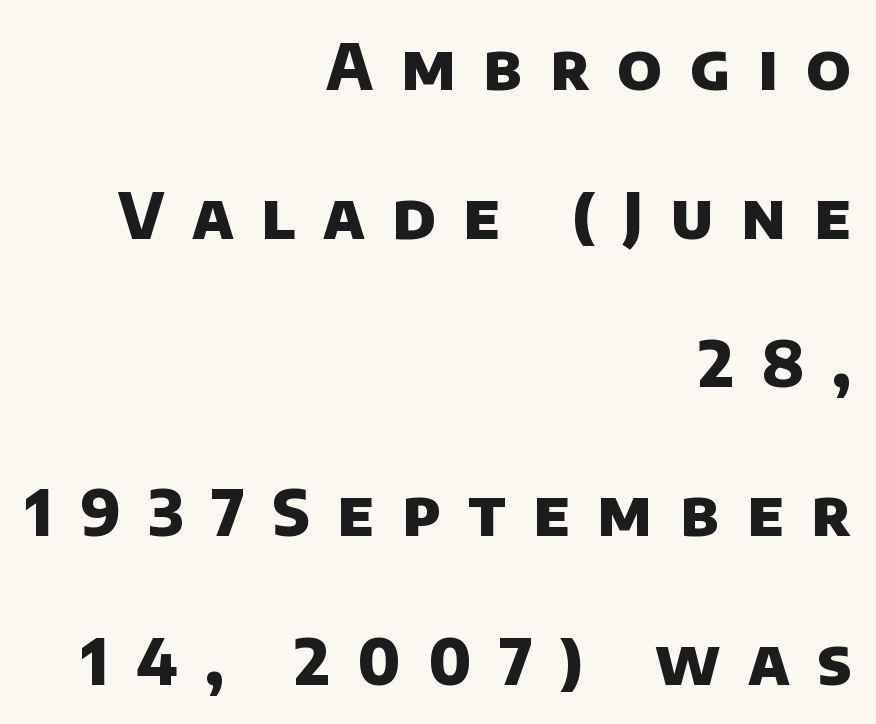
The image shows 63 px heavy sans-serif type; set right-aligned, loose line spacing (2.36x), unusually wide letter spacing (+0.44 em), not underlined; low stroke contrast and a large x-height.
